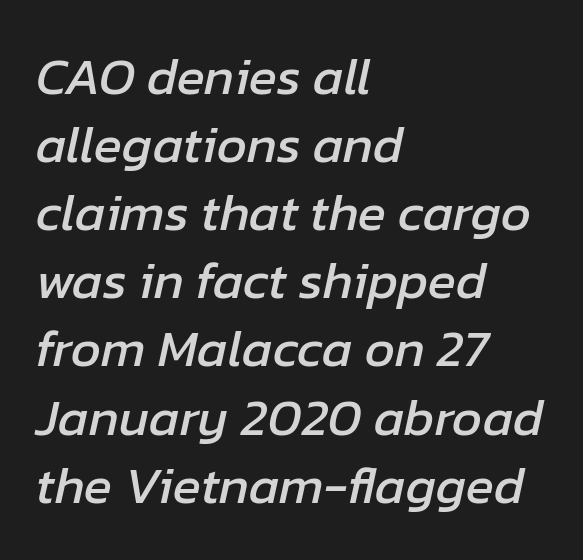
The line-height multiplier appears to be the usual default. These lines were composed using italics. Default kerning and tracking; the words read as compact shapes. Is the block centered? No — it sits flush against the left margin.
